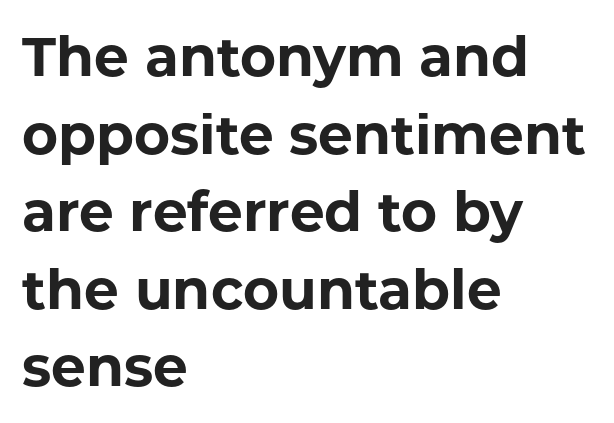
{"serif": "no", "italic": "no", "bold": "yes", "weight": "bold", "width": "normal", "stroke_contrast": "low", "x_height": "medium", "monospaced": "no", "underline": "no", "align": "left", "line_spacing": "normal", "line_spacing_ratio": 1.41, "letter_spacing": "normal", "letter_spacing_em": 0.0, "glyph_px": 55}
